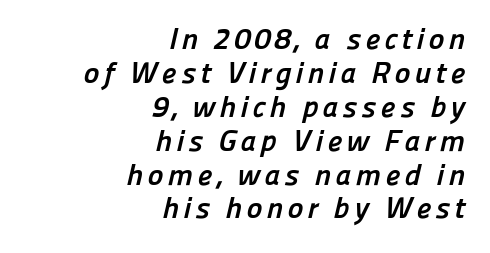
The image shows 30 px semibold sans-serif type; set right-aligned, tight line spacing (1.13x), not underlined; low stroke contrast and a medium x-height.
